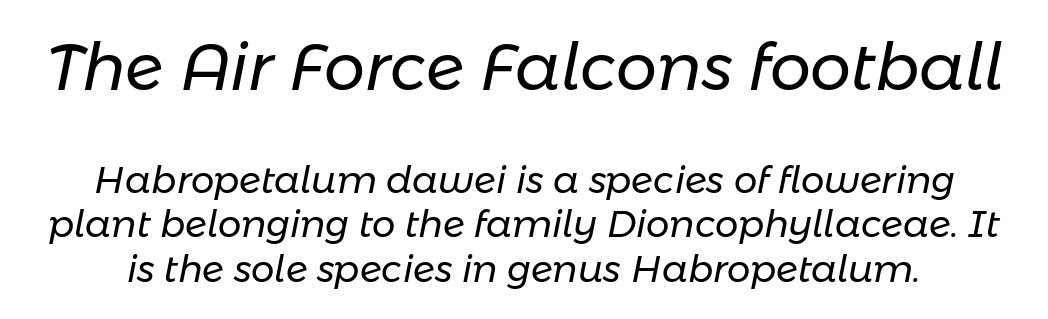
{"italic": "yes", "lean": "right", "slant_degrees": 11, "bold": "no", "weight": "regular", "width": "normal", "stroke_contrast": "low", "x_height": "medium", "monospaced": "no", "underline": "no", "line_spacing_ratio": 1.2, "letter_spacing": "normal", "letter_spacing_em": 0.0, "larger_block": "first", "size_ratio": 1.76, "glyph_px": 65}
